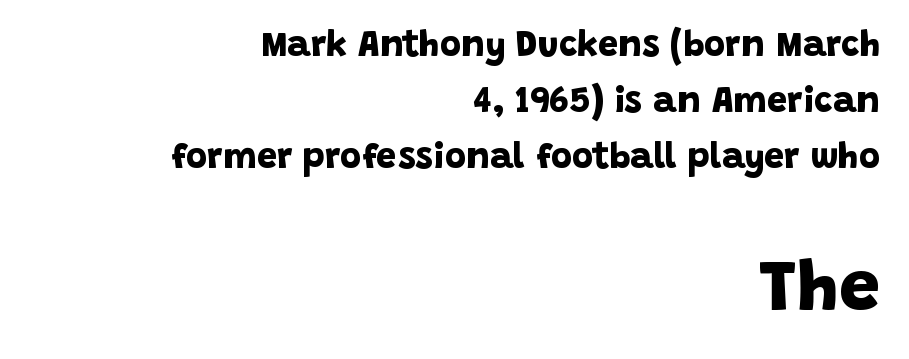
The image shows 73 px bold sans-serif type; set right-aligned, normal line spacing (1.56x), normal letter spacing, not underlined; the second (bottom) block is 2.03x larger; low stroke contrast and a large x-height.
